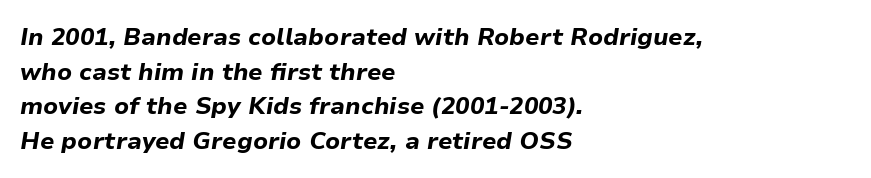
Q: Is the text bold? A: Yes.
Q: Is the text italic (slanted)? A: Yes, it leans right by about 9 degrees.
Q: Is the text underlined? A: No.
Q: How is the paragraph aligned? A: Left-aligned.
Q: Is the spacing between letters normal or unusually wide? A: Normal.
Q: Is the spacing between lines tight, normal or loose? A: Normal.
